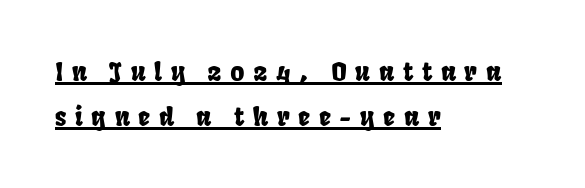
Q: Is the text underlined? A: Yes.
Q: How is the paragraph aligned? A: Left-aligned.
Q: Is the spacing between letters normal or unusually wide? A: Unusually wide.
